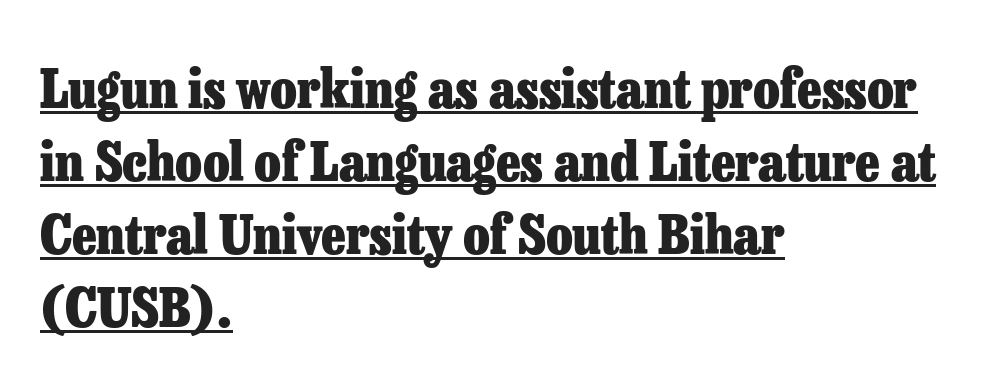
Q: Is the text bold? A: Yes.
Q: Is the text italic (slanted)? A: No, it is upright.
Q: Is the typeface a serif or a sans-serif typeface? A: Serif.
Q: Is the text underlined? A: Yes.
Q: How is the paragraph aligned? A: Left-aligned.
Q: Is the spacing between letters normal or unusually wide? A: Normal.
Q: Is the spacing between lines tight, normal or loose? A: Normal.
Q: Width (condensed, normal, or wide)? A: Normal.
Q: Stroke contrast? A: Low.
Q: x-height? A: Medium.
Q: Monospaced? A: No.
